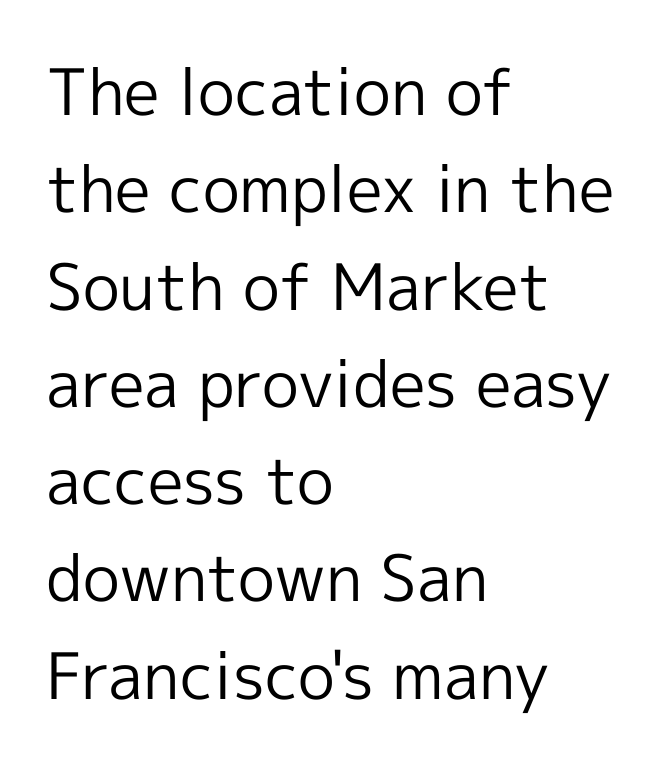
Q: Is the text bold? A: No.
Q: Is the text italic (slanted)? A: No, it is upright.
Q: Is the typeface a serif or a sans-serif typeface? A: Sans-serif.
Q: Is the text underlined? A: No.
Q: How is the paragraph aligned? A: Left-aligned.
Q: Is the spacing between letters normal or unusually wide? A: Normal.
Q: Is the spacing between lines tight, normal or loose? A: Normal.
Q: Width (condensed, normal, or wide)? A: Normal.
Q: x-height? A: Medium.
Q: Monospaced? A: No.
